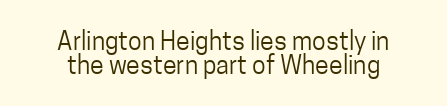
The passage shown is not underscored anywhere. Every row of glyphs is offset so its center matches the block's center. This sample uses an upright cut, with every glyph sitting square on the baseline. The face used here is rendered with its standard letterfit. Does the leading feel generous? Not at all — it's pinched. The cut favours lightness, reaching ordinary text weight at its darkest.
